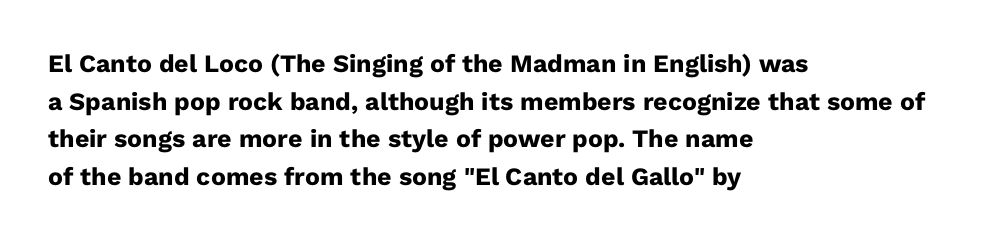
The image shows 25 px bold type, upright; set left-aligned, normal line spacing (1.51x), normal letter spacing, not underlined.
